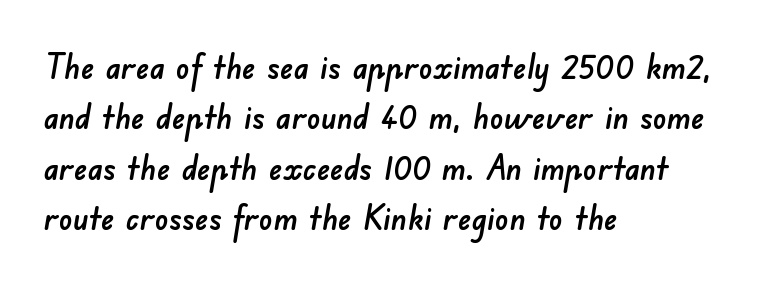
Vertically, the passage feels balanced, rows spaced as you'd expect. Examine the stroke ends and you'll find no serifs. These lines are rendered in a variable-pitch font. Default kerning and tracking; the words read as compact shapes. Casual observation: everything's shoved over to the left. Unmarked baselines from the first word to the last.
